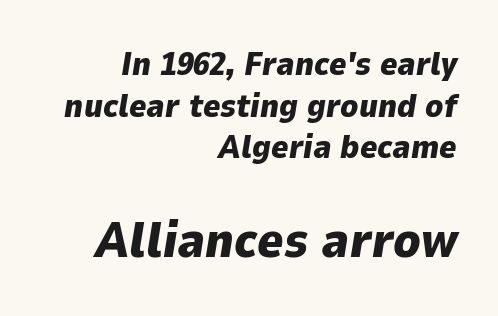
The image shows 50 px heavy type, italic (leaning right); set right-aligned, normal line spacing (1.26x), normal letter spacing, not underlined; the second (bottom) block is 1.52x larger; low stroke contrast and a medium x-height.
